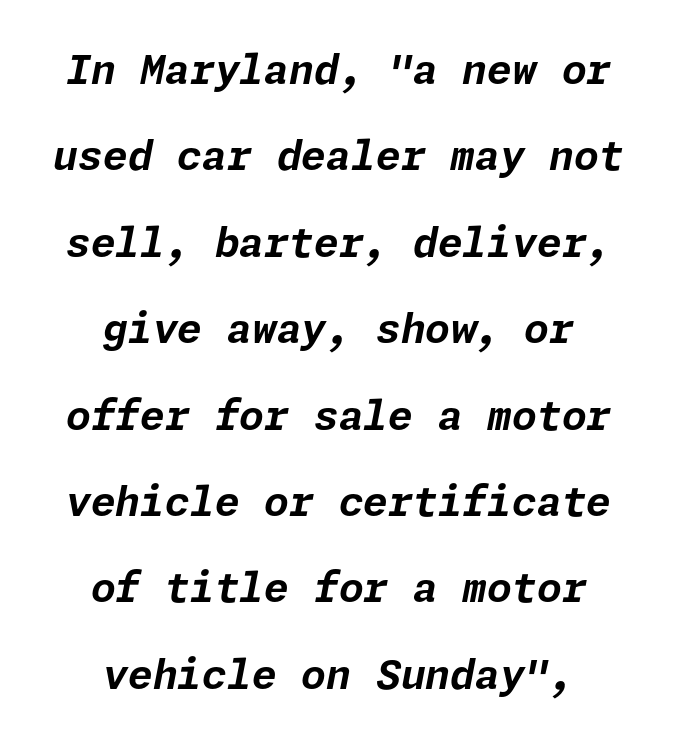
{"italic": "yes", "lean": "right", "slant_degrees": 11, "bold": "yes", "weight": "bold", "width": "normal", "stroke_contrast": "low", "x_height": "medium", "underline": "no", "align": "center", "line_spacing": "loose", "line_spacing_ratio": 2.16, "letter_spacing": "normal", "letter_spacing_em": 0.0, "glyph_px": 40}
